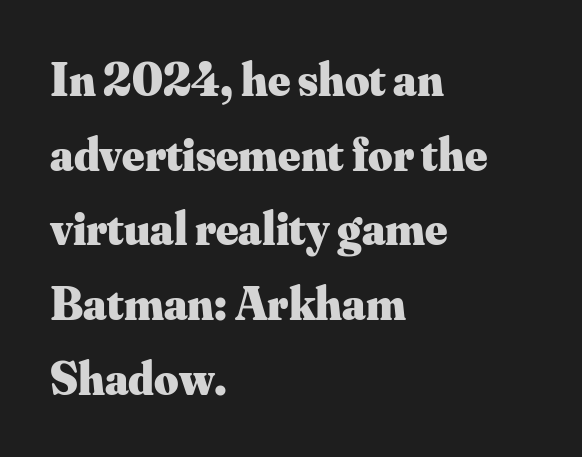
Q: Is the text bold? A: Yes.
Q: Is the text italic (slanted)? A: No, it is upright.
Q: Is the typeface a serif or a sans-serif typeface? A: Serif.
Q: Is the text underlined? A: No.
Q: How is the paragraph aligned? A: Left-aligned.
Q: Is the spacing between letters normal or unusually wide? A: Normal.
Q: Is the spacing between lines tight, normal or loose? A: Normal.
Q: Width (condensed, normal, or wide)? A: Normal.
Q: Stroke contrast? A: Medium.
Q: x-height? A: Small.
Q: Monospaced? A: No.
